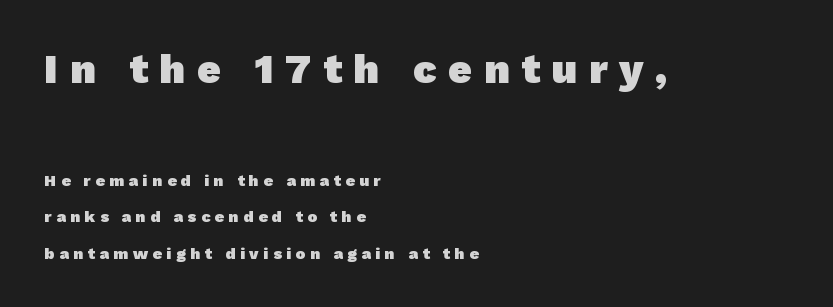
Type size steps down from the first block to the second. Line starts are locked; line ends wander. The characters display no serif detailing; their extremities are plain. Spacing between characters has been opened up far beyond the box default. Character widths vary here, with narrow letters taking less room than wide ones. Quick note: interline space is abundant.
